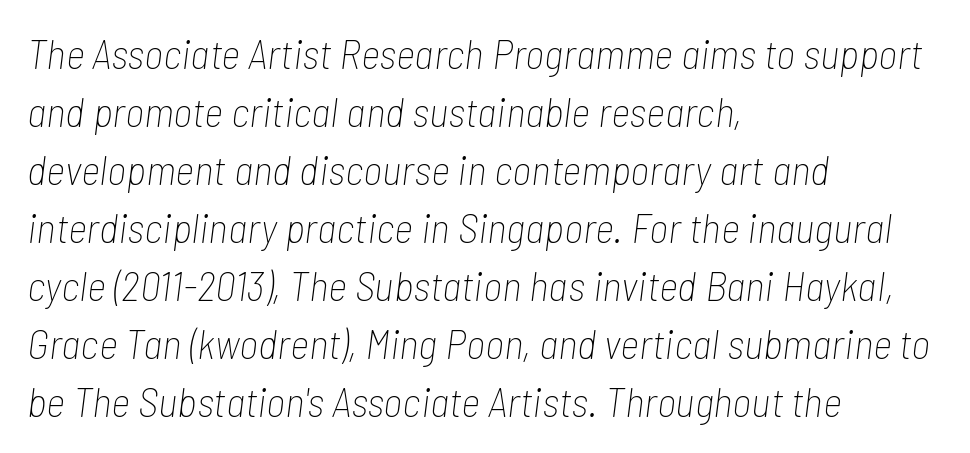
Q: Is the text bold? A: No.
Q: Is the text italic (slanted)? A: Yes, it leans right by about 7 degrees.
Q: Is the text underlined? A: No.
Q: How is the paragraph aligned? A: Left-aligned.
Q: Is the spacing between letters normal or unusually wide? A: Normal.
Q: Is the spacing between lines tight, normal or loose? A: Normal.
Q: Width (condensed, normal, or wide)? A: Condensed.
Q: Stroke contrast? A: Low.
Q: x-height? A: Medium.
Q: Monospaced? A: No.
